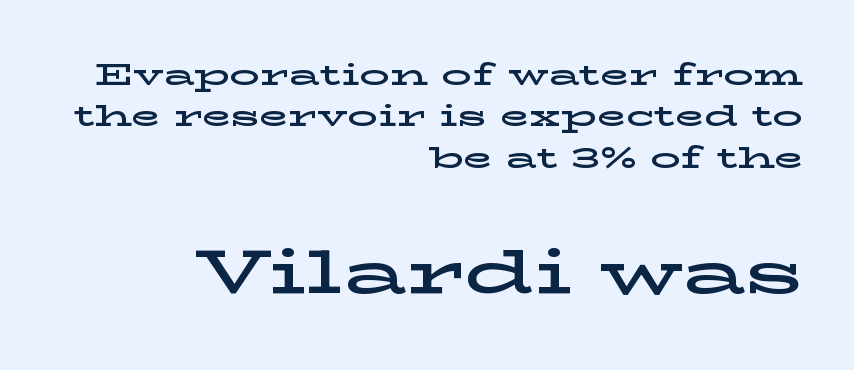
Q: Is the text italic (slanted)? A: No, it is upright.
Q: Is the typeface a serif or a sans-serif typeface? A: Serif.
Q: Is the text underlined? A: No.
Q: How is the paragraph aligned? A: Right-aligned.
Q: Is the spacing between letters normal or unusually wide? A: Normal.
Q: Is the spacing between lines tight, normal or loose? A: Normal.
Q: Which block of text is set in a larger size, the first (top) or the second (bottom)? A: The second (bottom) one.
Q: Width (condensed, normal, or wide)? A: Wide.
Q: Stroke contrast? A: Low.
Q: x-height? A: Medium.
Q: Monospaced? A: No.
